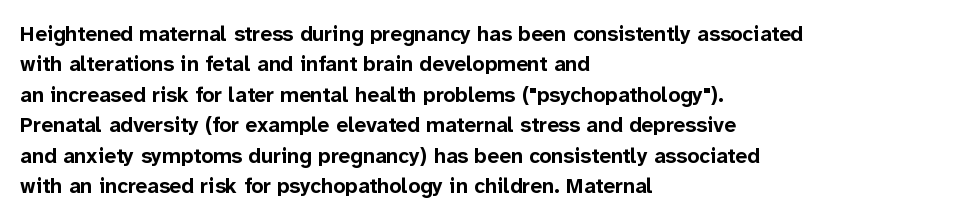
Notice how the stems are strictly vertical — no italics here. These words are printed bold, with thick strokes throughout. Leading: standard. You could call the tracking neutral — neither tight nor loose. The rendering anchors every line to the left-hand side. The words here are not underlined.
